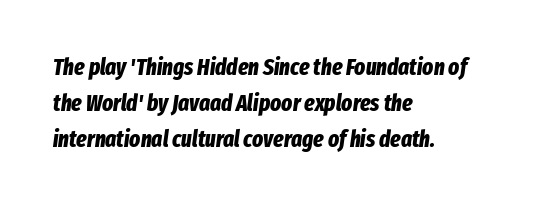
The image shows 23 px bold type, italic (leaning right); set left-aligned, normal line spacing (1.57x), normal letter spacing, not underlined.
